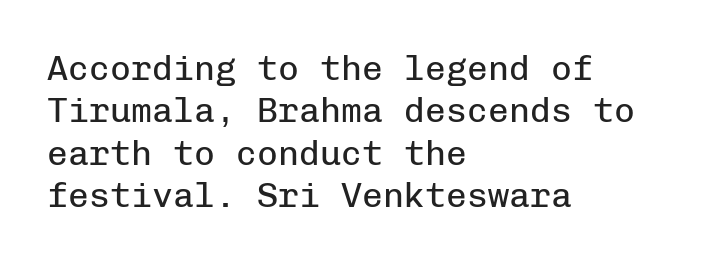
Q: Is the text bold? A: No.
Q: Is the text italic (slanted)? A: No, it is upright.
Q: Is the typeface a serif or a sans-serif typeface? A: Sans-serif.
Q: Is the text underlined? A: No.
Q: How is the paragraph aligned? A: Left-aligned.
Q: Is the spacing between letters normal or unusually wide? A: Normal.
Q: Width (condensed, normal, or wide)? A: Normal.
Q: Stroke contrast? A: Low.
Q: x-height? A: Medium.
Q: Monospaced? A: Yes.
